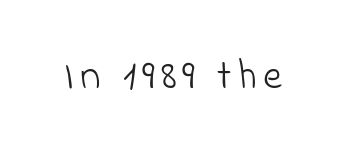
The face used here is a sans, in the tradition of grotesques and geometrics. This reads as an unemphasized weight, regular at the heaviest. Honestly, there is no underline to notice here at all. Proportional: the letters do not fall into vertical columns.
